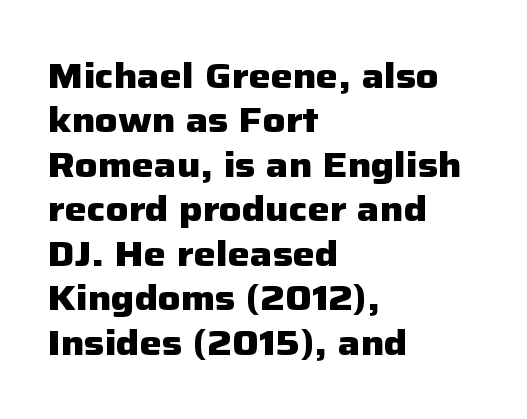
You could call the tracking neutral — neither tight nor loose. The specimen reads as upright at a glance. Does the weight exceed regular? Yes, all the way to bold. Quick note: interline space is typical. Spacing verdict: proportional, widths tailored to each character. A bare baseline throughout the passage.
